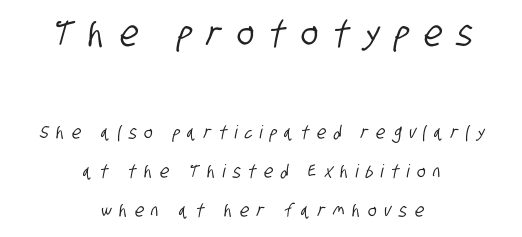
Q: Is the typeface a serif or a sans-serif typeface? A: Sans-serif.
Q: Is the text underlined? A: No.
Q: How is the paragraph aligned? A: Centered.
Q: Is the spacing between letters normal or unusually wide? A: Unusually wide.
Q: Is the spacing between lines tight, normal or loose? A: Loose.
Q: Which block of text is set in a larger size, the first (top) or the second (bottom)? A: The first (top) one.
Q: Width (condensed, normal, or wide)? A: Condensed.
Q: Stroke contrast? A: Low.
Q: x-height? A: Large.
Q: Monospaced? A: No.
